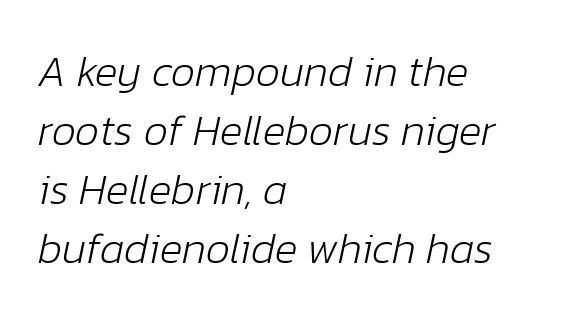
Q: Is the text bold? A: No.
Q: Is the text italic (slanted)? A: Yes, it leans right by about 12 degrees.
Q: Is the text underlined? A: No.
Q: How is the paragraph aligned? A: Left-aligned.
Q: Is the spacing between letters normal or unusually wide? A: Normal.
Q: Is the spacing between lines tight, normal or loose? A: Normal.
Q: Width (condensed, normal, or wide)? A: Normal.
Q: Stroke contrast? A: Low.
Q: x-height? A: Medium.
Q: Monospaced? A: No.
